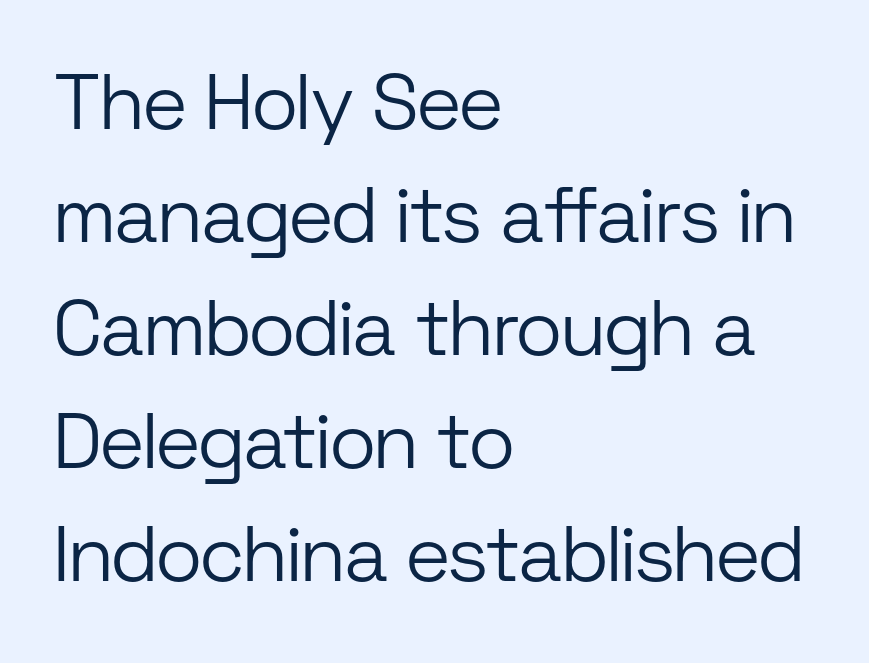
The image shows 78 px light sans-serif type, upright; set left-aligned, normal line spacing (1.45x), normal letter spacing, not underlined; low stroke contrast and a medium x-height.
